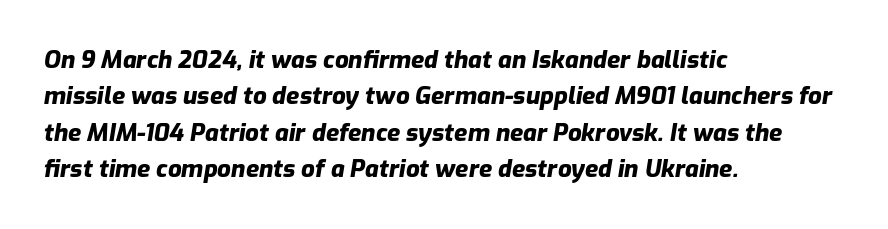
Q: Is the text bold? A: Yes.
Q: Is the text italic (slanted)? A: Yes, it leans right by about 9 degrees.
Q: Is the text underlined? A: No.
Q: How is the paragraph aligned? A: Left-aligned.
Q: Is the spacing between letters normal or unusually wide? A: Normal.
Q: Is the spacing between lines tight, normal or loose? A: Normal.
